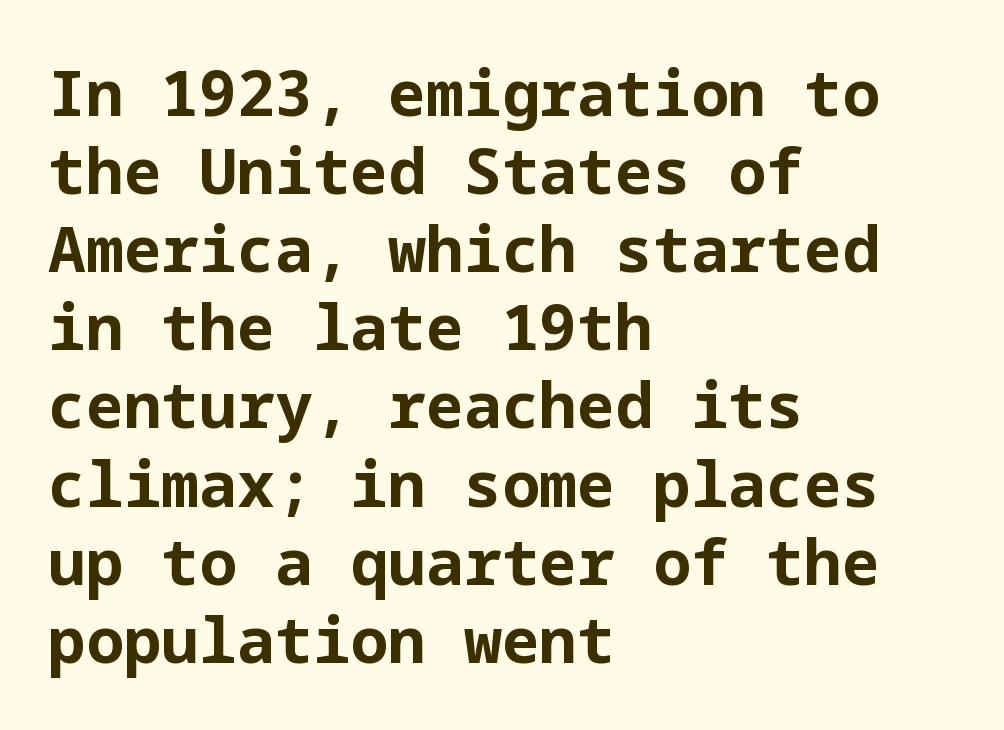
{"serif": "no", "italic": "no", "bold": "yes", "weight": "bold", "width": "normal", "stroke_contrast": "low", "x_height": "medium", "underline": "no", "align": "left", "line_spacing_ratio": 1.24, "letter_spacing": "normal", "letter_spacing_em": 0.0, "glyph_px": 63}
